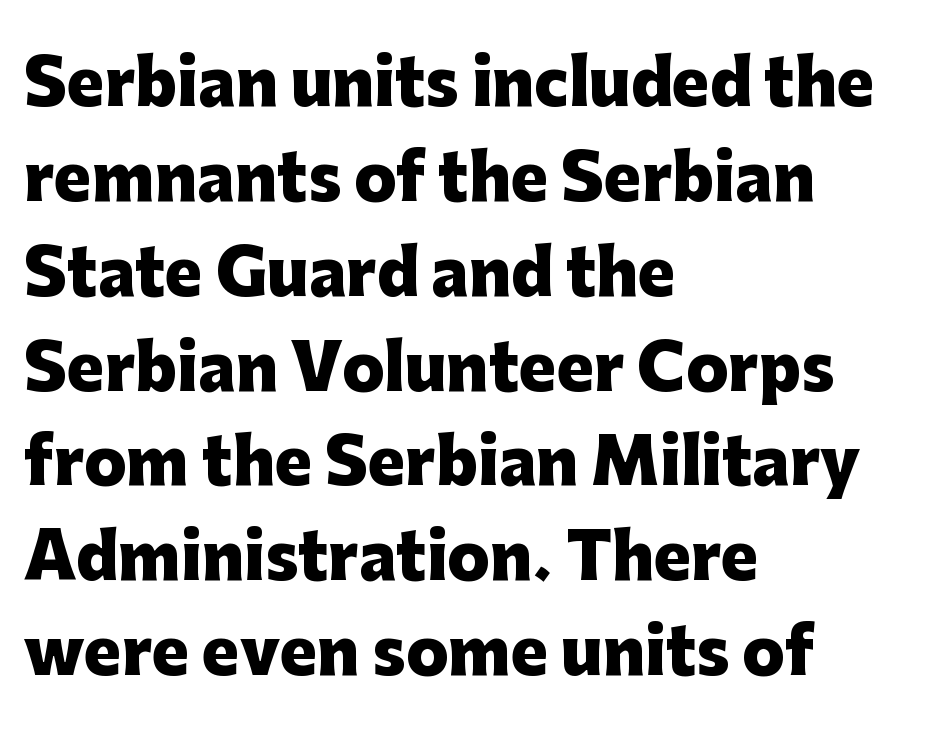
The passage shown stacks its lines at a standard gap. Is the block centered? No — it sits flush against the left margin. Posture: upright roman. Its strokes are broad and dark, the hallmark of bold type. Typographically, this falls in the sans-serif category. Letter spacing: default.
